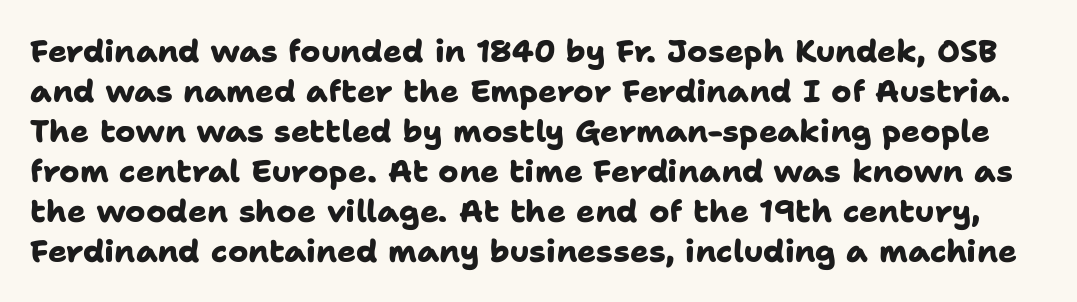
{"serif": "no", "bold": "yes", "weight": "heavy", "width": "normal", "stroke_contrast": "low", "x_height": "medium", "monospaced": "no", "underline": "no", "line_spacing": "normal", "line_spacing_ratio": 1.29, "letter_spacing": "normal", "letter_spacing_em": 0.0, "glyph_px": 31}
